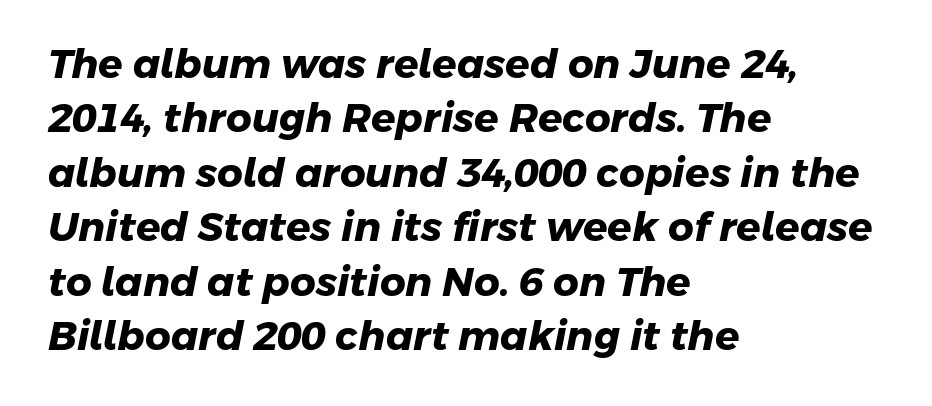
{"serif": "no", "bold": "yes", "weight": "heavy", "width": "normal", "stroke_contrast": "low", "x_height": "medium", "monospaced": "no", "underline": "no", "align": "left", "line_spacing": "normal", "line_spacing_ratio": 1.36, "letter_spacing": "normal", "letter_spacing_em": 0.0, "glyph_px": 40}
